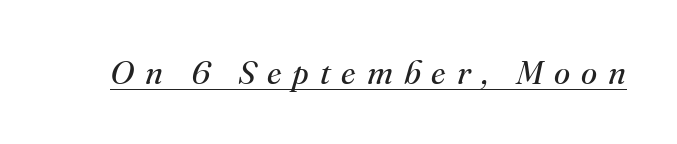
{"serif": "yes", "italic": "yes", "lean": "right", "slant_degrees": 16, "bold": "no", "weight": "regular", "width": "normal", "stroke_contrast": "medium", "x_height": "small", "monospaced": "no", "underline": "yes", "letter_spacing": "wide", "letter_spacing_em": 0.33, "glyph_px": 33}
